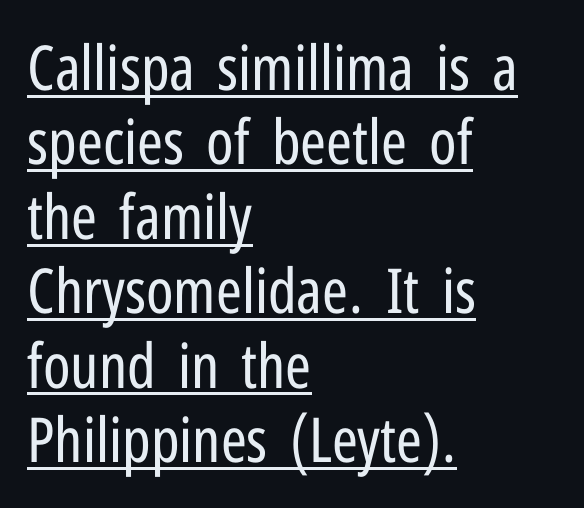
{"serif": "no", "italic": "no", "bold": "no", "weight": "regular", "width": "condensed", "stroke_contrast": "low", "x_height": "medium", "monospaced": "no", "underline": "yes", "align": "left", "line_spacing_ratio": 1.2, "letter_spacing": "normal", "letter_spacing_em": 0.0, "glyph_px": 62}
